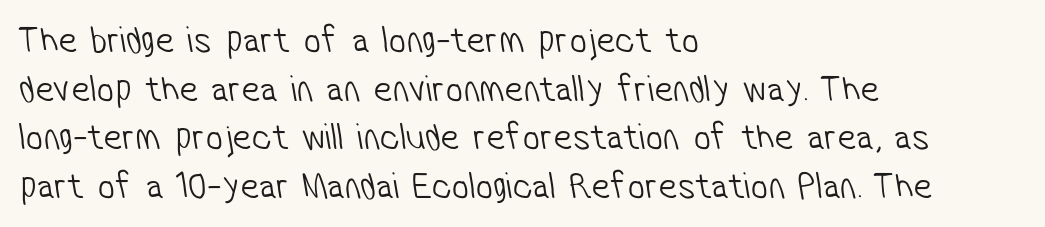
Character widths vary here, with narrow letters taking less room than wide ones. Font category for this specimen: sans-serif. Weight: in the light-to-regular range. The baseline area is clear. Whoever set this chose a conventional vertical rhythm.
